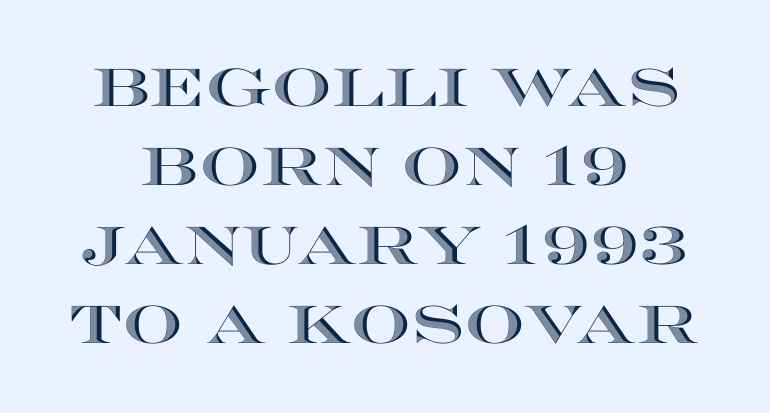
{"italic": "no", "width": "wide", "x_height": "large", "monospaced": "no", "underline": "no", "line_spacing": "normal", "line_spacing_ratio": 1.49, "letter_spacing": "normal", "letter_spacing_em": 0.0, "glyph_px": 53}
